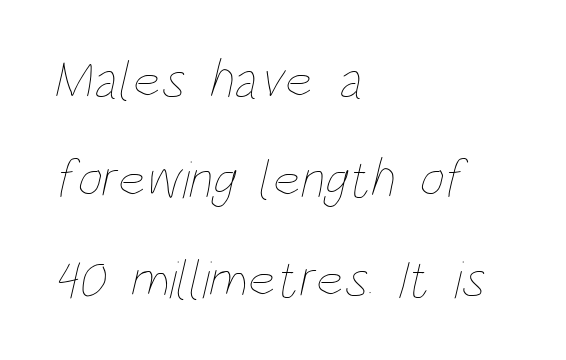
Horizontally, the lines are justified to the leading edge only. Characters follow at the spacing the type designer built in. This rendering features lettering with no underline. This sample has the flowing, uneven cadence of proportional lettering.
